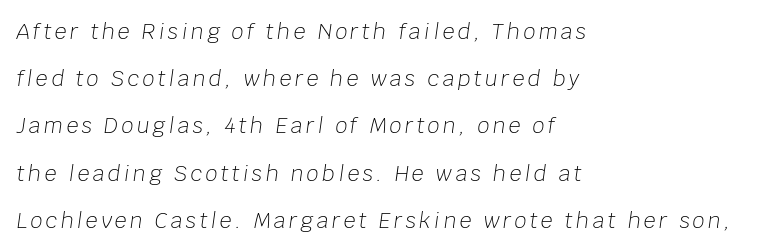
The image shows 21 px text type, italic (leaning right); set left-aligned, loose line spacing (2.25x), not underlined.
